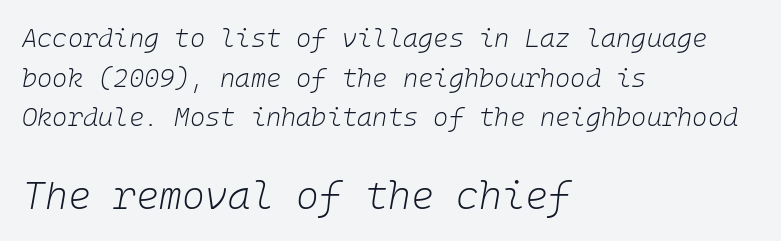
One-word summary of the alignment: left. Size contrast runs from small at the top to large at the bottom. Think standard paragraph weight, or any step lighter than that. Students, note that the glyphs here touch the page at normal intervals.
